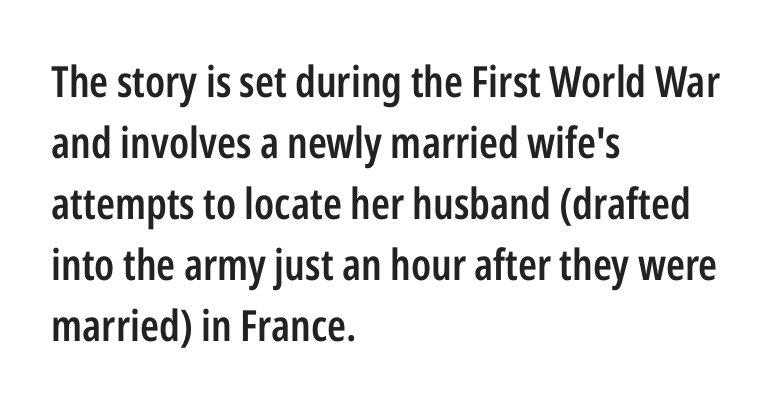
Each letter's strokes conclude bluntly, with no projecting serifs. Does the lettering tilt? It doesn't — this is upright. This sample has the flowing, uneven cadence of proportional lettering. Bare-footed words on every line. Whoever set this chose a conventional vertical rhythm.
